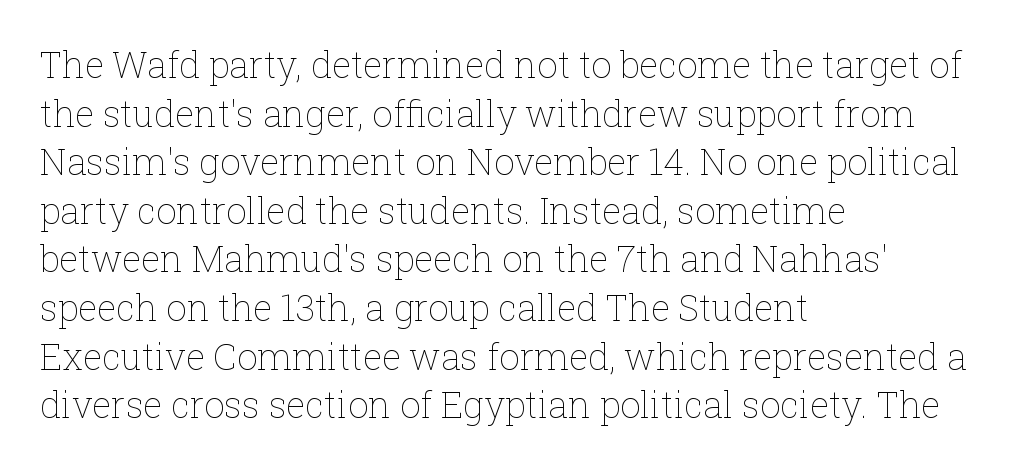
{"italic": "no", "bold": "no", "weight": "thin", "width": "normal", "stroke_contrast": "low", "x_height": "medium", "monospaced": "no", "underline": "no", "align": "left", "line_spacing": "normal", "line_spacing_ratio": 1.35, "letter_spacing": "normal", "letter_spacing_em": 0.0, "glyph_px": 36}
